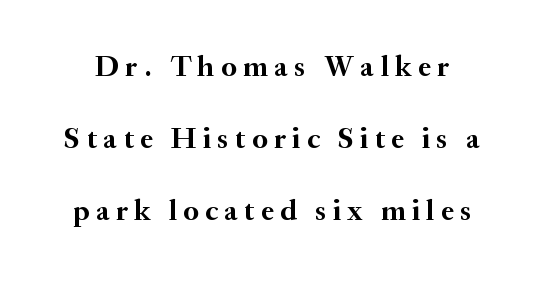
Students, note that the glyphs here are deliberately spaced far apart. Classification — serif. Vertically, the passage feels expansive, rows floating well apart. A roman cut, with each character standing at attention.
